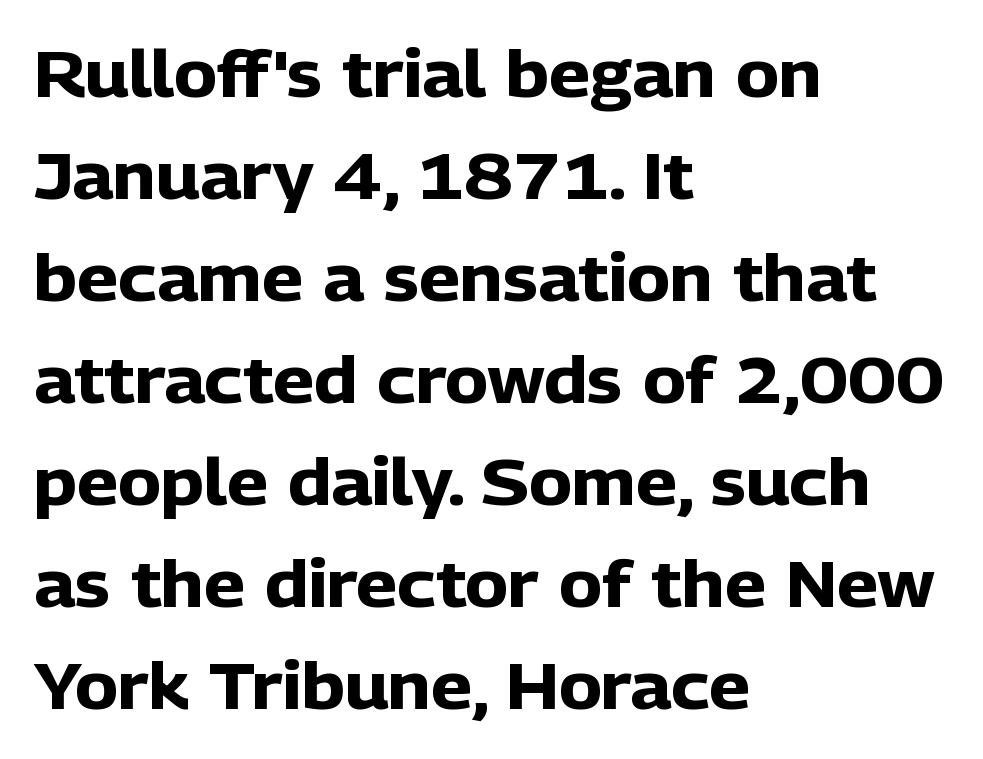
The image shows 65 px heavy sans-serif type, upright; set left-aligned, normal line spacing (1.57x), normal letter spacing, not underlined; low stroke contrast and a medium x-height.
